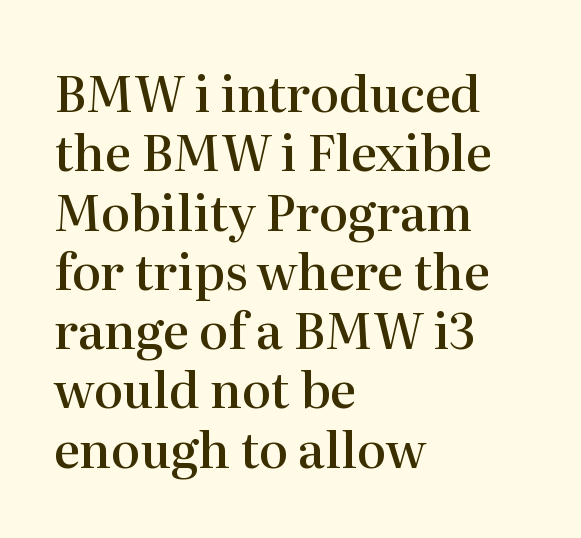
Q: Is the text bold? A: Semi-bold.
Q: Is the text italic (slanted)? A: No, it is upright.
Q: Is the typeface a serif or a sans-serif typeface? A: Serif.
Q: Is the text underlined? A: No.
Q: How is the paragraph aligned? A: Left-aligned.
Q: Is the spacing between letters normal or unusually wide? A: Normal.
Q: Width (condensed, normal, or wide)? A: Normal.
Q: Stroke contrast? A: High.
Q: x-height? A: Medium.
Q: Monospaced? A: No.
